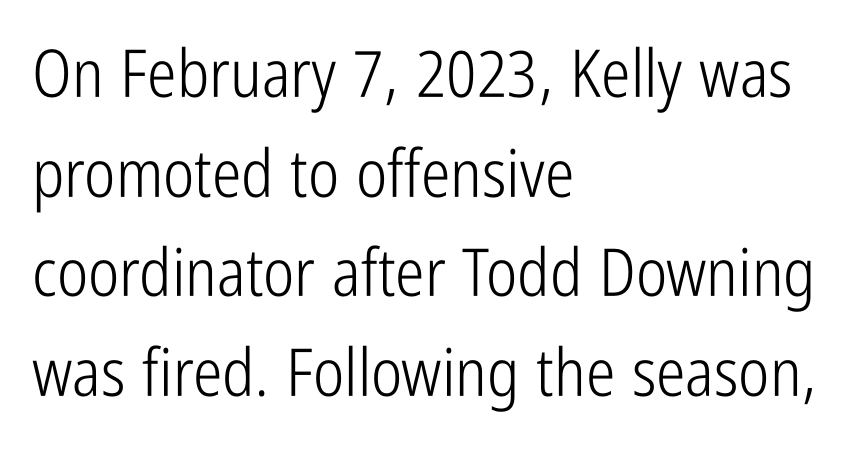
{"serif": "no", "italic": "no", "bold": "no", "weight": "light", "width": "condensed", "stroke_contrast": "low", "x_height": "medium", "monospaced": "no", "underline": "no", "align": "left", "line_spacing": "normal", "line_spacing_ratio": 1.51, "letter_spacing": "normal", "letter_spacing_em": 0.0, "glyph_px": 66}
